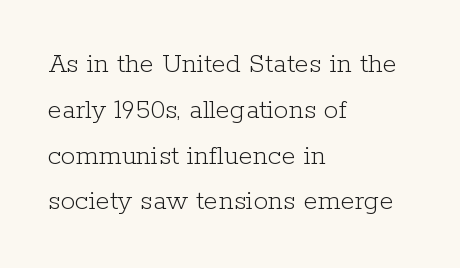
Q: Is the text bold? A: No.
Q: Is the text italic (slanted)? A: No, it is upright.
Q: Is the typeface a serif or a sans-serif typeface? A: Serif.
Q: Is the text underlined? A: No.
Q: How is the paragraph aligned? A: Left-aligned.
Q: Is the spacing between letters normal or unusually wide? A: Normal.
Q: Is the spacing between lines tight, normal or loose? A: Normal.
Q: Width (condensed, normal, or wide)? A: Normal.
Q: Stroke contrast? A: Low.
Q: x-height? A: Medium.
Q: Monospaced? A: No.
